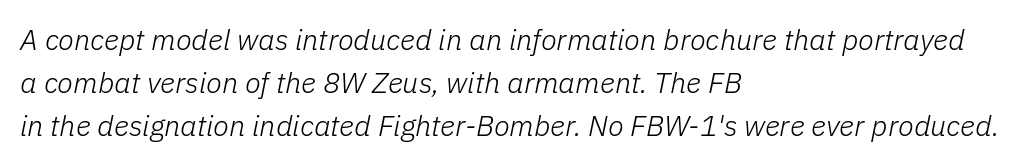
The image shows 29 px light type, italic (leaning right); set left-aligned, normal line spacing (1.49x), normal letter spacing, not underlined; low stroke contrast and a medium x-height.
